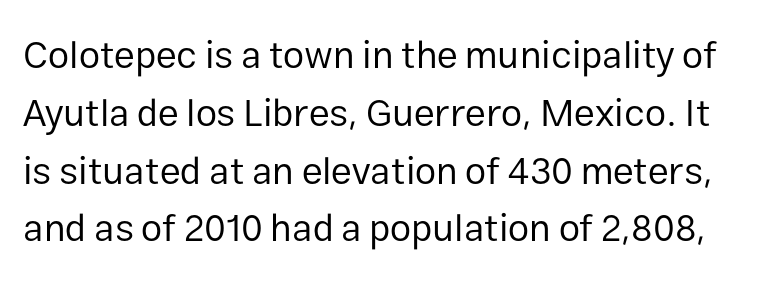
Q: Is the text bold? A: No.
Q: Is the text italic (slanted)? A: No, it is upright.
Q: Is the typeface a serif or a sans-serif typeface? A: Sans-serif.
Q: Is the text underlined? A: No.
Q: Is the spacing between letters normal or unusually wide? A: Normal.
Q: Is the spacing between lines tight, normal or loose? A: Normal.
Q: Width (condensed, normal, or wide)? A: Normal.
Q: Stroke contrast? A: Low.
Q: x-height? A: Medium.
Q: Monospaced? A: No.
